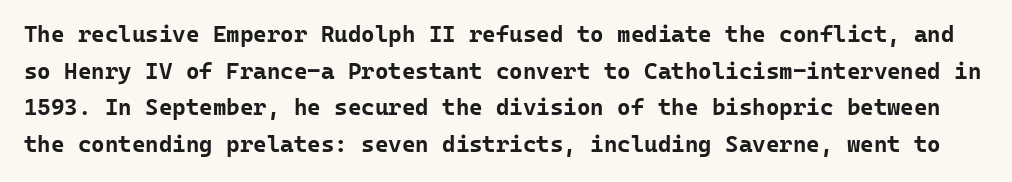
Q: Is the text bold? A: Yes.
Q: Is the text italic (slanted)? A: No, it is upright.
Q: Is the text underlined? A: No.
Q: Is the spacing between letters normal or unusually wide? A: Normal.
Q: Is the spacing between lines tight, normal or loose? A: Normal.
